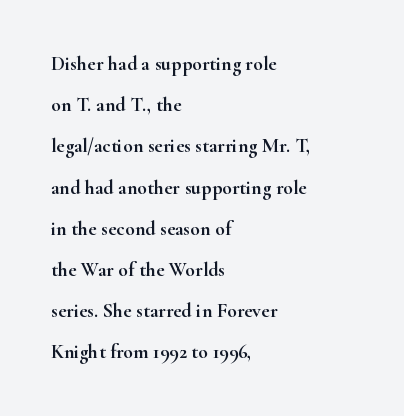
{"italic": "no", "underline": "no", "align": "left", "line_spacing": "loose", "line_spacing_ratio": 2.06, "letter_spacing": "normal", "letter_spacing_em": 0.0, "glyph_px": 20}
